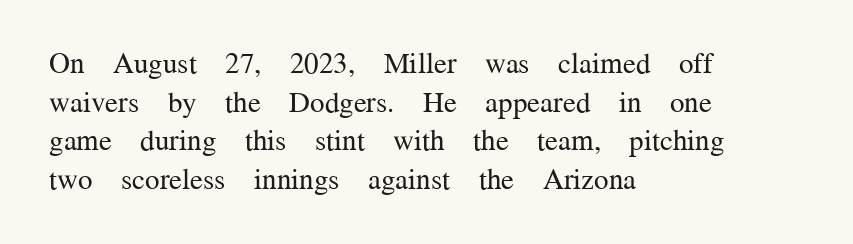
Q: Is the text bold? A: No.
Q: Is the text italic (slanted)? A: No, it is upright.
Q: Is the typeface a serif or a sans-serif typeface? A: Serif.
Q: Is the text underlined? A: No.
Q: How is the paragraph aligned? A: Left-aligned.
Q: Is the spacing between letters normal or unusually wide? A: Normal.
Q: Is the spacing between lines tight, normal or loose? A: Normal.
Q: Width (condensed, normal, or wide)? A: Normal.
Q: Stroke contrast? A: Medium.
Q: x-height? A: Medium.
Q: Monospaced? A: No.
